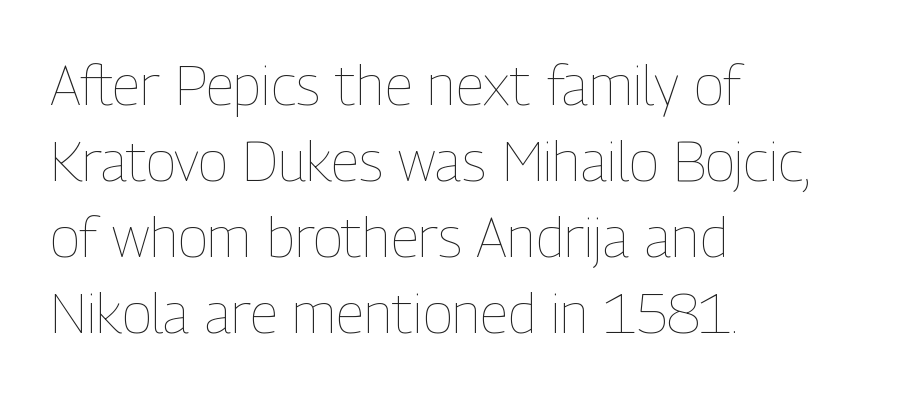
{"italic": "no", "bold": "no", "weight": "thin", "width": "condensed", "stroke_contrast": "low", "x_height": "medium", "monospaced": "no", "underline": "no", "align": "left", "line_spacing": "normal", "line_spacing_ratio": 1.36, "letter_spacing": "normal", "letter_spacing_em": 0.0, "glyph_px": 56}
